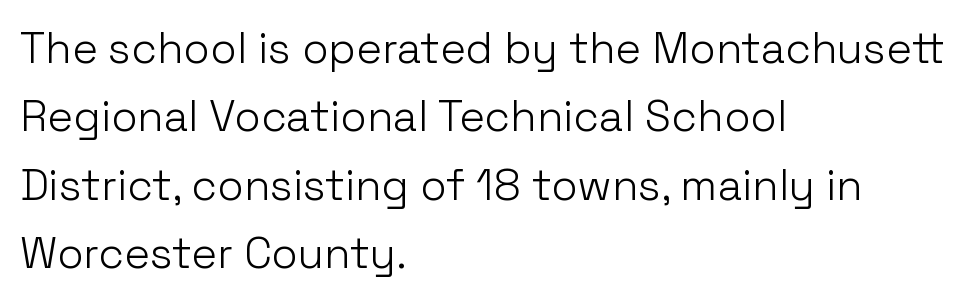
The image shows 43 px light sans-serif type, upright; set left-aligned, normal line spacing (1.59x), normal letter spacing, not underlined; low stroke contrast and a medium x-height.
